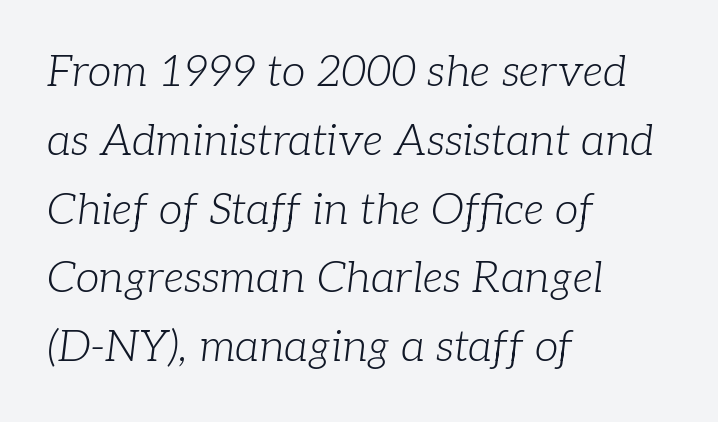
The image shows 43 px light serif type, italic (leaning right); set left-aligned, normal line spacing (1.6x), normal letter spacing, not underlined; low stroke contrast and a medium x-height.
